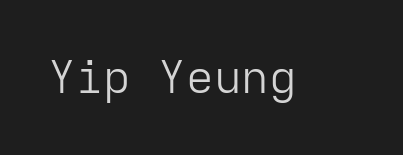
{"serif": "no", "italic": "no", "bold": "no", "weight": "light", "width": "normal", "stroke_contrast": "low", "x_height": "medium", "monospaced": "yes", "underline": "no", "letter_spacing": "normal", "letter_spacing_em": 0.0, "glyph_px": 46}
